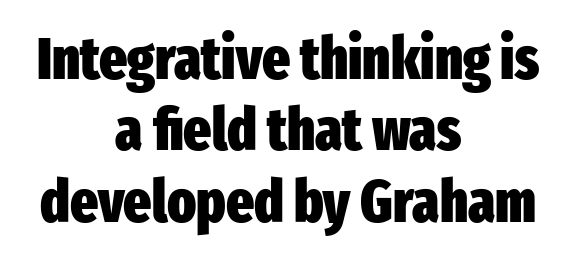
Q: Is the text bold? A: Yes.
Q: Is the text italic (slanted)? A: No, it is upright.
Q: Is the typeface a serif or a sans-serif typeface? A: Sans-serif.
Q: Is the text underlined? A: No.
Q: How is the paragraph aligned? A: Centered.
Q: Is the spacing between letters normal or unusually wide? A: Normal.
Q: Width (condensed, normal, or wide)? A: Condensed.
Q: Stroke contrast? A: Low.
Q: x-height? A: Medium.
Q: Monospaced? A: No.
